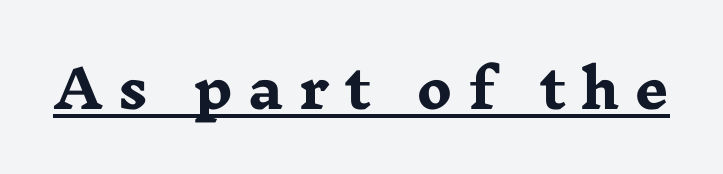
Q: Is the text bold? A: Yes.
Q: Is the text italic (slanted)? A: No, it is upright.
Q: Is the typeface a serif or a sans-serif typeface? A: Serif.
Q: Is the text underlined? A: Yes.
Q: Is the spacing between letters normal or unusually wide? A: Unusually wide.
Q: Width (condensed, normal, or wide)? A: Wide.
Q: Stroke contrast? A: Low.
Q: x-height? A: Medium.
Q: Monospaced? A: No.
